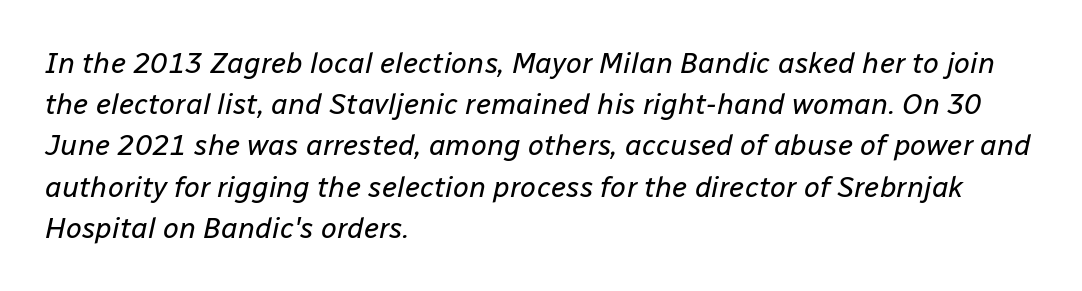
The image shows 29 px regular-weight type, italic (leaning right); set left-aligned, normal line spacing (1.42x), normal letter spacing, not underlined; low stroke contrast and a medium x-height.
